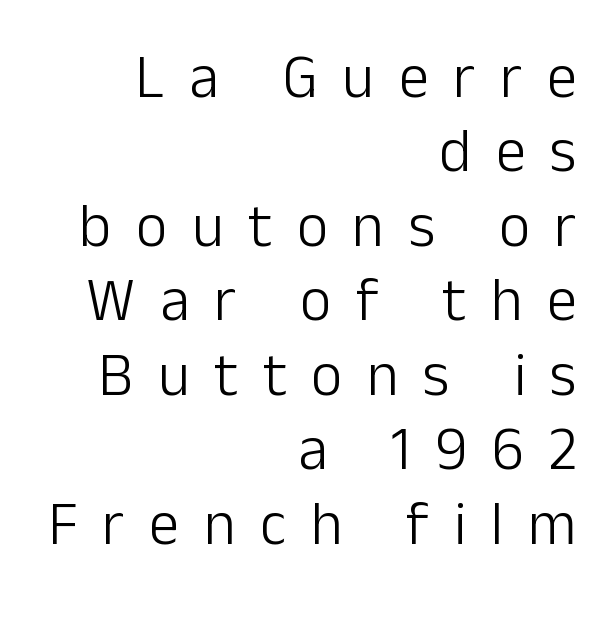
Q: Is the text bold? A: No.
Q: Is the text italic (slanted)? A: No, it is upright.
Q: Is the typeface a serif or a sans-serif typeface? A: Sans-serif.
Q: Is the text underlined? A: No.
Q: How is the paragraph aligned? A: Right-aligned.
Q: Is the spacing between letters normal or unusually wide? A: Unusually wide.
Q: Width (condensed, normal, or wide)? A: Normal.
Q: Stroke contrast? A: Low.
Q: x-height? A: Medium.
Q: Monospaced? A: No.
